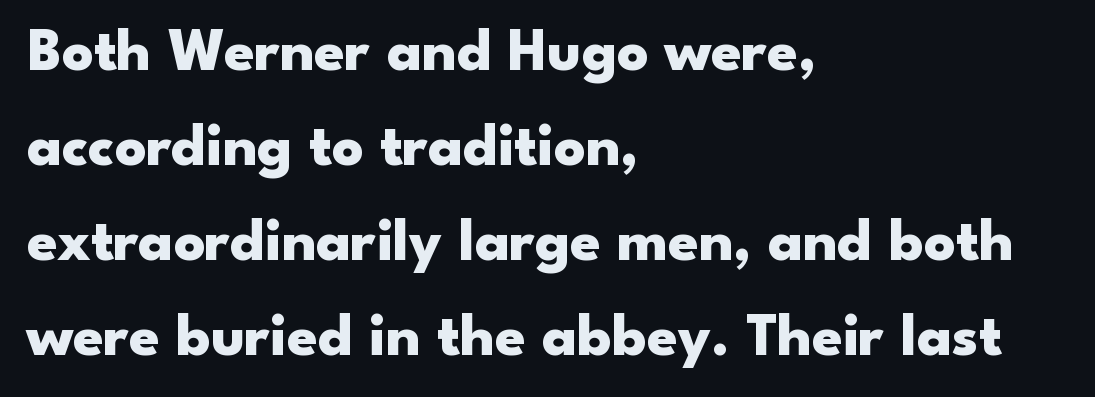
The image shows 61 px heavy, wide sans-serif type, upright; set left-aligned, normal line spacing (1.56x), normal letter spacing, not underlined; low stroke contrast and a small x-height.
